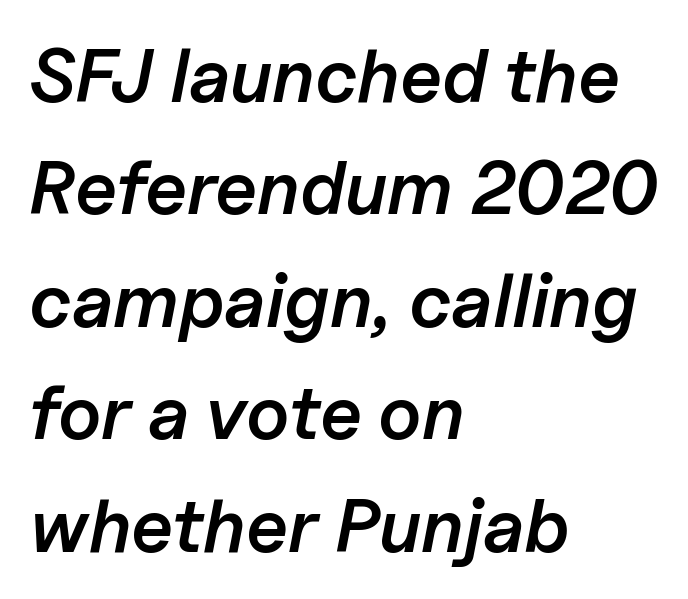
{"italic": "yes", "lean": "right", "slant_degrees": 11, "bold": "semi", "weight": "semibold", "width": "normal", "stroke_contrast": "low", "x_height": "medium", "monospaced": "no", "underline": "no", "align": "left", "line_spacing": "normal", "line_spacing_ratio": 1.5, "letter_spacing": "normal", "letter_spacing_em": 0.0, "glyph_px": 75}
